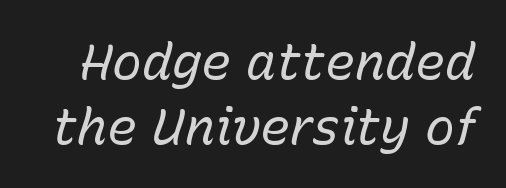
The image shows 50 px regular-weight type, italic (leaning right); set normal line spacing (1.3x), normal letter spacing, not underlined; low stroke contrast and a medium x-height.
